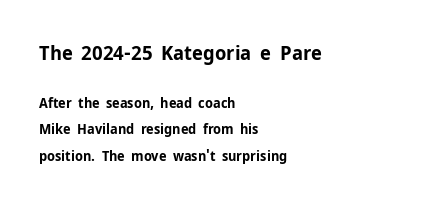
The font is running at its bold setting. Letters rest on an invisible, unmarked baseline. Honestly, the letter spacing is just normal — you wouldn't notice it. Ordinary non-slanted type is in use.
